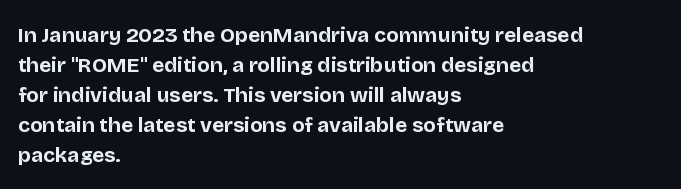
Q: Is the text bold? A: Yes.
Q: Is the text italic (slanted)? A: No, it is upright.
Q: Is the text underlined? A: No.
Q: How is the paragraph aligned? A: Left-aligned.
Q: Is the spacing between letters normal or unusually wide? A: Normal.
Q: Is the spacing between lines tight, normal or loose? A: Normal.
